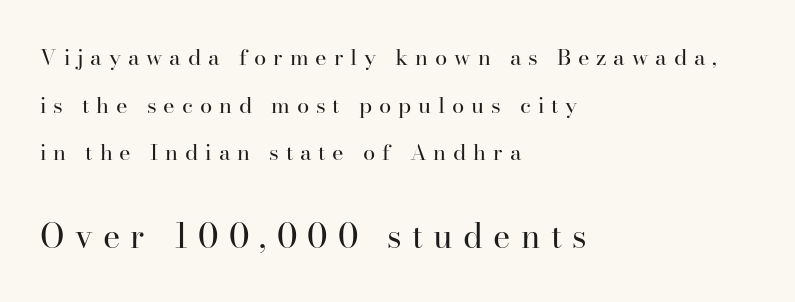
{"serif": "yes", "italic": "no", "bold": "no", "weight": "regular", "width": "normal", "stroke_contrast": "high", "x_height": "small", "monospaced": "no", "underline": "no", "align": "left", "line_spacing": "loose", "line_spacing_ratio": 2.17, "letter_spacing": "wide", "letter_spacing_em": 0.31, "larger_block": "second", "size_ratio": 1.5, "glyph_px": 33}
